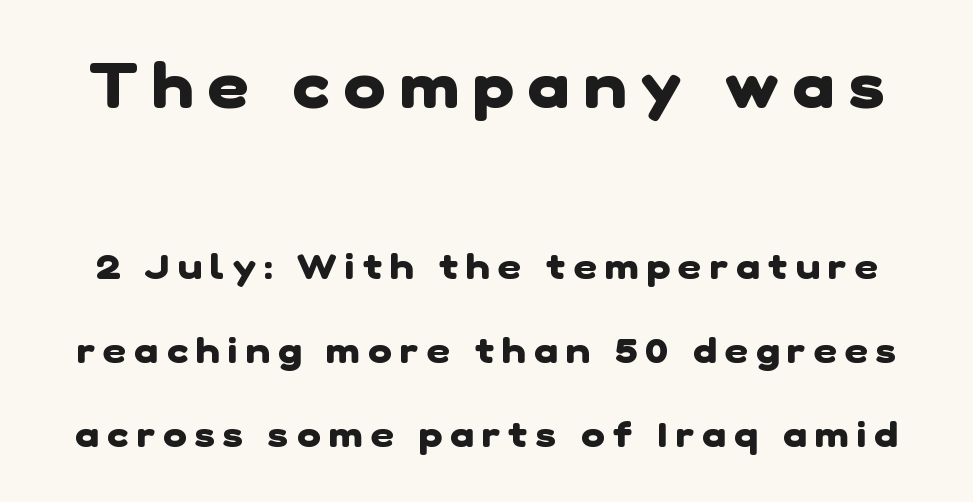
Honestly, the rows look like they've been pulled way apart. The face used here is proportionally spaced, like ordinary book or web type. Bold? Absolutely — the strokes are thick and heavy. Substantial extra tracking has been applied to these lines.
